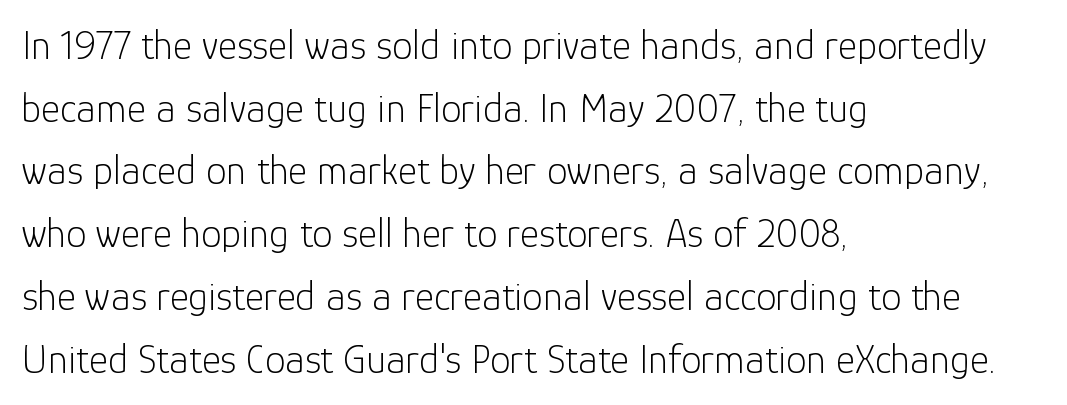
Compared with a centered layout, this one pins lines to the left instead. A sans-serif font was chosen for this passage. Decoration check: the copy has no underline. Looks like regular typesetting: each glyph gets only the width it needs.
